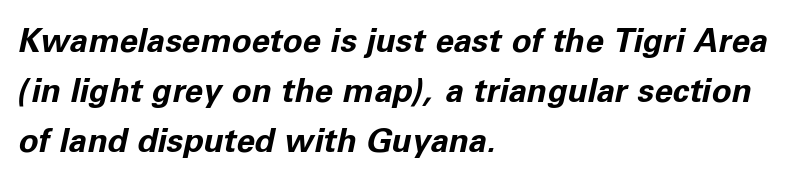
Q: Is the text bold? A: Yes.
Q: Is the text italic (slanted)? A: Yes, it leans right by about 11 degrees.
Q: Is the text underlined? A: No.
Q: How is the paragraph aligned? A: Left-aligned.
Q: Is the spacing between letters normal or unusually wide? A: Normal.
Q: Is the spacing between lines tight, normal or loose? A: Normal.
Q: Width (condensed, normal, or wide)? A: Normal.
Q: Stroke contrast? A: Low.
Q: x-height? A: Medium.
Q: Monospaced? A: No.
